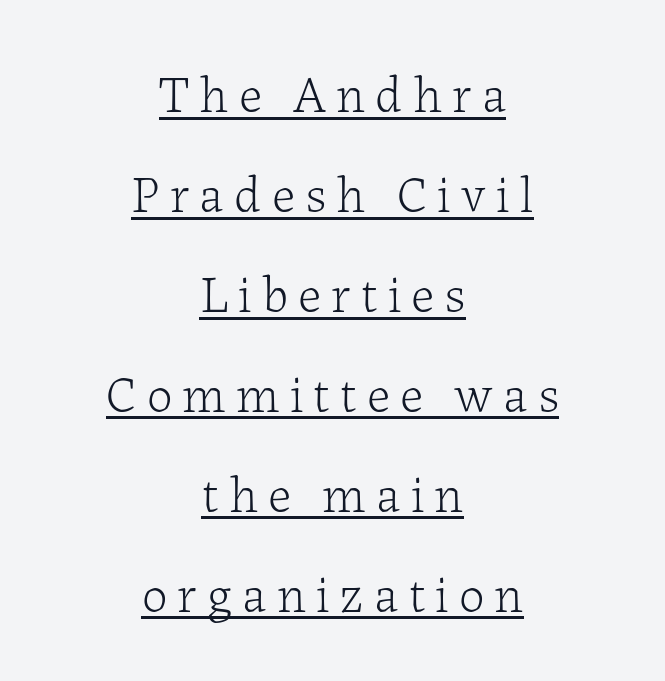
{"serif": "yes", "italic": "no", "bold": "no", "weight": "light", "width": "normal", "stroke_contrast": "low", "x_height": "medium", "monospaced": "no", "underline": "yes", "align": "center", "line_spacing": "loose", "line_spacing_ratio": 1.96, "letter_spacing": "wide", "letter_spacing_em": 0.2, "glyph_px": 51}
